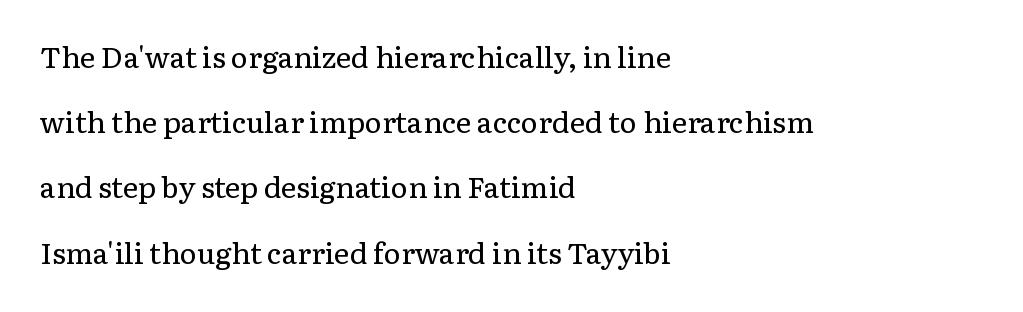
Q: Is the text bold? A: No.
Q: Is the text italic (slanted)? A: No, it is upright.
Q: Is the typeface a serif or a sans-serif typeface? A: Serif.
Q: Is the text underlined? A: No.
Q: How is the paragraph aligned? A: Left-aligned.
Q: Is the spacing between letters normal or unusually wide? A: Normal.
Q: Is the spacing between lines tight, normal or loose? A: Loose.
Q: Width (condensed, normal, or wide)? A: Normal.
Q: Stroke contrast? A: Low.
Q: x-height? A: Medium.
Q: Monospaced? A: No.
